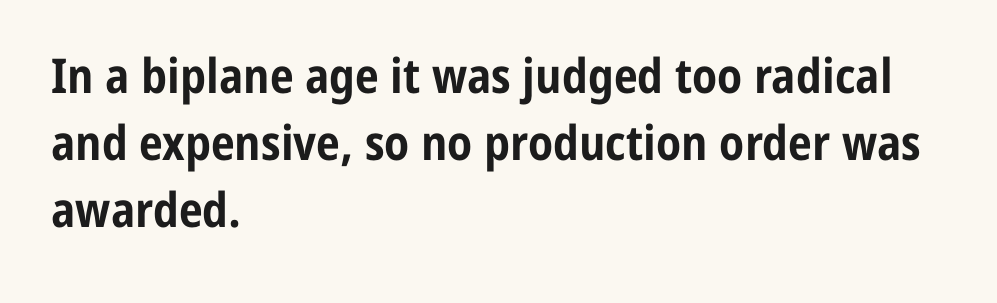
The image shows 48 px bold, condensed sans-serif type, upright; set left-aligned, normal line spacing (1.4x), normal letter spacing, not underlined; low stroke contrast and a medium x-height.
